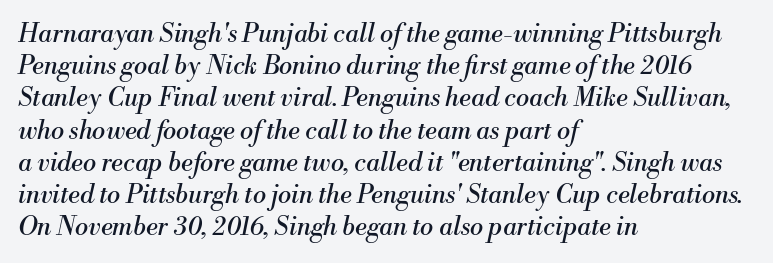
The letterforms sit at book weight or below. The area under the type is left untouched. Teacher's note: observe the even left margin — that is flush-left alignment. Italic? Definitely — the glyphs are oblique. The letterforms sit shoulder to shoulder at normal distance. Regarding leading, the lines here are spaced in the standard way.
